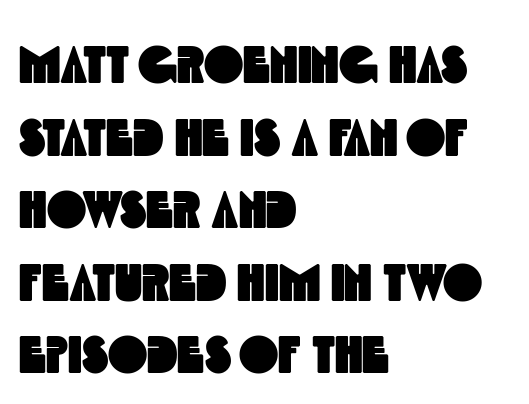
Layout note: lines flush left. Grotesque or geometric, the face here clearly has no serifs. In terms of leading, this rendering sits right in the middle. Is this a fixed-width face? No — the glyphs have proportional, varying widths.
